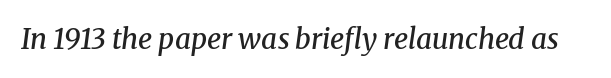
{"serif": "yes", "italic": "yes", "lean": "right", "slant_degrees": 8, "bold": "semi", "weight": "semibold", "width": "normal", "stroke_contrast": "medium", "x_height": "medium", "monospaced": "no", "underline": "no", "letter_spacing": "normal", "letter_spacing_em": 0.0, "glyph_px": 28}
